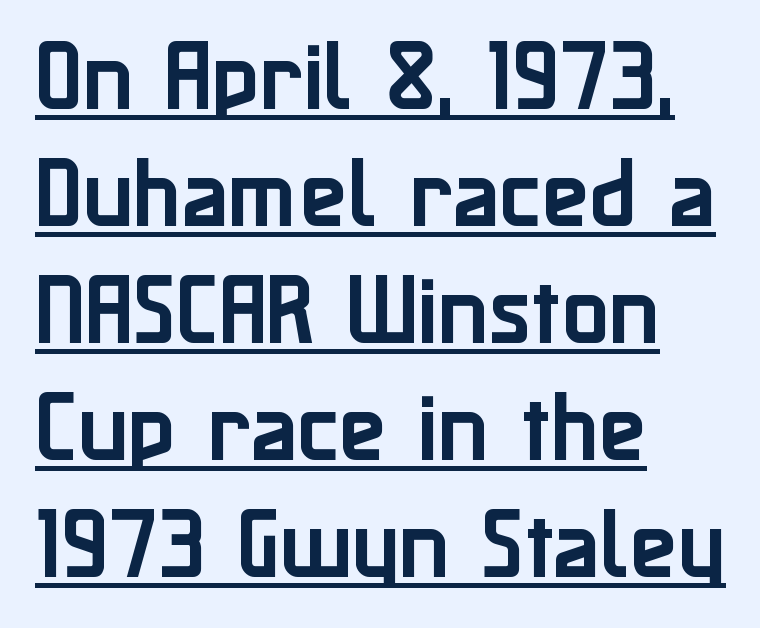
The image shows 78 px sans-serif type, upright; set left-aligned, normal line spacing (1.5x), normal letter spacing, underlined; low stroke contrast and a medium x-height.
